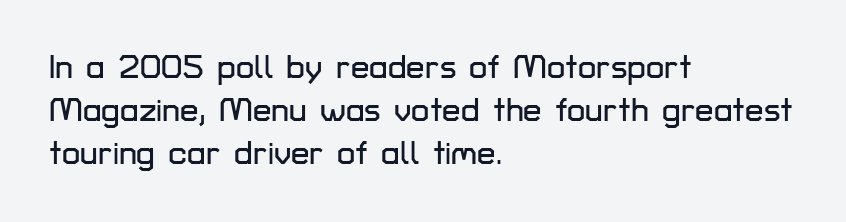
Q: Is the text italic (slanted)? A: No, it is upright.
Q: Is the typeface a serif or a sans-serif typeface? A: Sans-serif.
Q: Is the text underlined? A: No.
Q: How is the paragraph aligned? A: Left-aligned.
Q: Is the spacing between letters normal or unusually wide? A: Normal.
Q: Is the spacing between lines tight, normal or loose? A: Normal.
Q: Width (condensed, normal, or wide)? A: Normal.
Q: Stroke contrast? A: Low.
Q: x-height? A: Medium.
Q: Monospaced? A: No.
